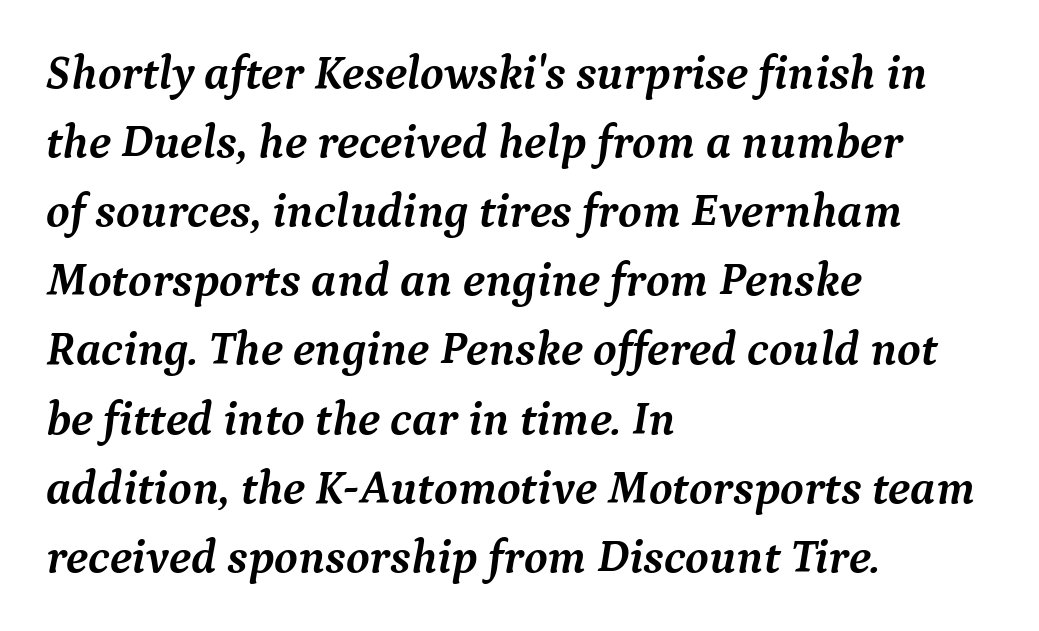
Q: Is the text bold? A: Yes.
Q: Is the text italic (slanted)? A: Yes, it leans right by about 9 degrees.
Q: Is the typeface a serif or a sans-serif typeface? A: Serif.
Q: Is the text underlined? A: No.
Q: How is the paragraph aligned? A: Left-aligned.
Q: Is the spacing between letters normal or unusually wide? A: Normal.
Q: Is the spacing between lines tight, normal or loose? A: Normal.
Q: Width (condensed, normal, or wide)? A: Normal.
Q: Stroke contrast? A: Medium.
Q: x-height? A: Medium.
Q: Monospaced? A: No.
